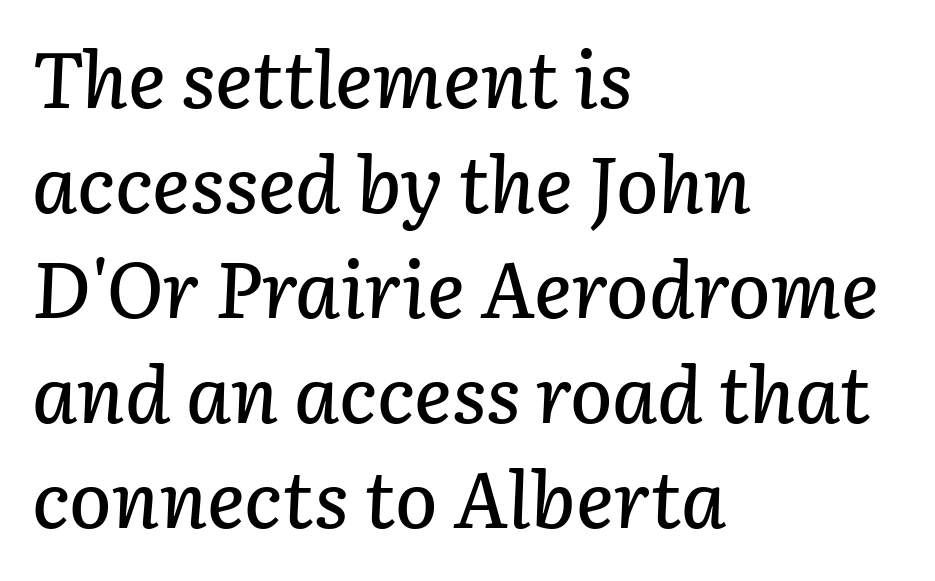
Q: Is the text italic (slanted)? A: Yes, it leans right by about 3 degrees.
Q: Is the text underlined? A: No.
Q: How is the paragraph aligned? A: Left-aligned.
Q: Is the spacing between letters normal or unusually wide? A: Normal.
Q: Is the spacing between lines tight, normal or loose? A: Normal.
Q: Width (condensed, normal, or wide)? A: Normal.
Q: Stroke contrast? A: Low.
Q: x-height? A: Medium.
Q: Monospaced? A: No.
